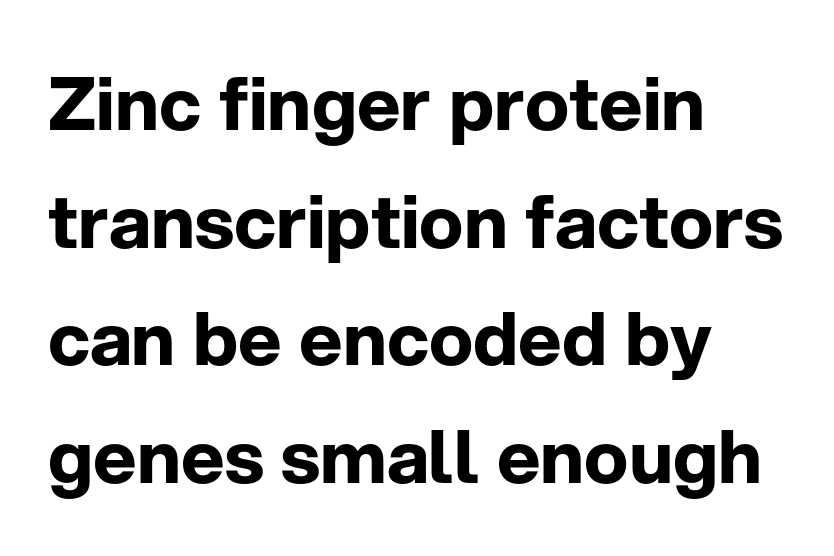
{"serif": "no", "italic": "no", "bold": "yes", "weight": "bold", "width": "normal", "stroke_contrast": "low", "x_height": "medium", "monospaced": "no", "underline": "no", "align": "left", "line_spacing": "normal", "line_spacing_ratio": 1.59, "letter_spacing": "normal", "letter_spacing_em": 0.0, "glyph_px": 74}
